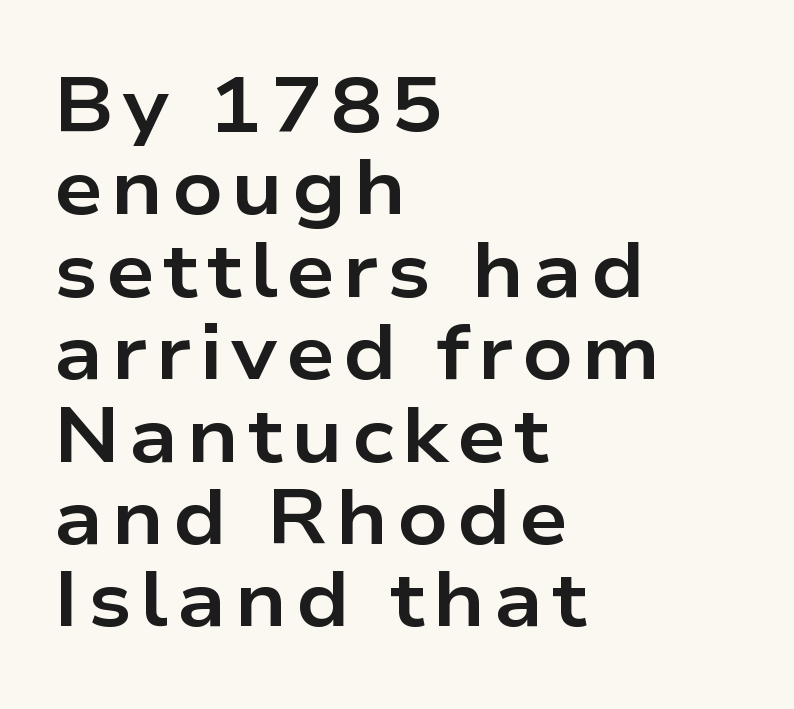
Q: Is the text bold? A: Yes.
Q: Is the text italic (slanted)? A: No, it is upright.
Q: Is the typeface a serif or a sans-serif typeface? A: Sans-serif.
Q: Is the text underlined? A: No.
Q: How is the paragraph aligned? A: Left-aligned.
Q: Is the spacing between lines tight, normal or loose? A: Tight.
Q: Width (condensed, normal, or wide)? A: Wide.
Q: Stroke contrast? A: Low.
Q: x-height? A: Medium.
Q: Monospaced? A: No.
